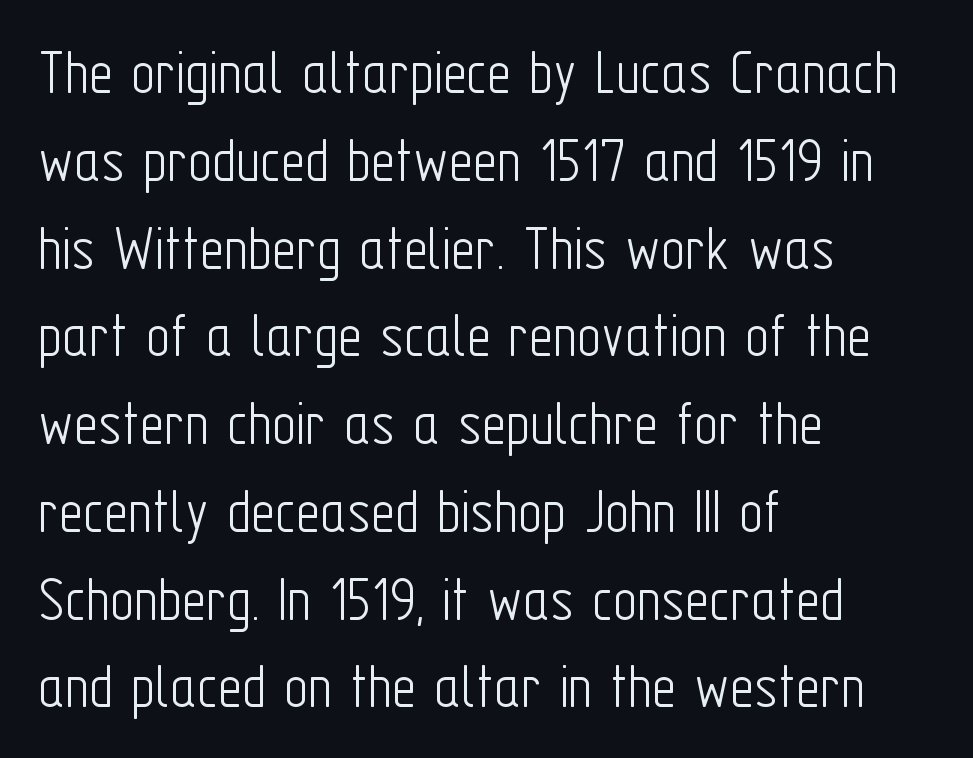
{"serif": "no", "italic": "no", "bold": "no", "weight": "light", "width": "condensed", "stroke_contrast": "low", "x_height": "medium", "monospaced": "no", "underline": "no", "align": "left", "line_spacing": "normal", "line_spacing_ratio": 1.33, "letter_spacing": "normal", "letter_spacing_em": 0.0, "glyph_px": 66}
